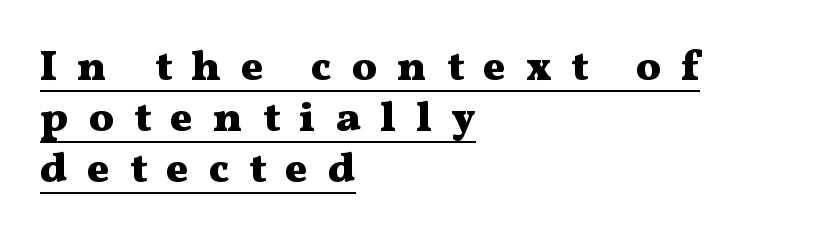
{"serif": "yes", "italic": "no", "bold": "yes", "weight": "heavy", "width": "wide", "stroke_contrast": "medium", "x_height": "medium", "monospaced": "no", "underline": "yes", "align": "left", "line_spacing_ratio": 1.21, "letter_spacing": "wide", "letter_spacing_em": 0.47, "glyph_px": 42}
